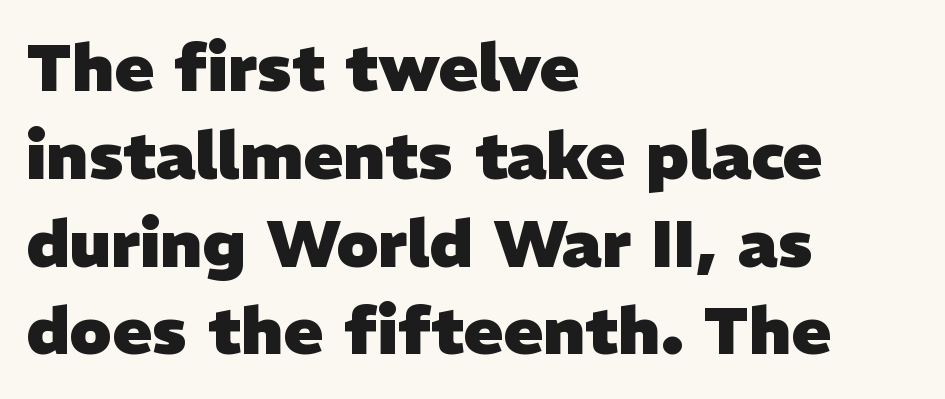
You could not count columns in this text — the font is proportionally spaced. Pretty heavy lettering here — definitely bold. The area under the type is left untouched. Nobody touched the tracking dial on this one. The font family rendered here belongs to the sans-serif group.
